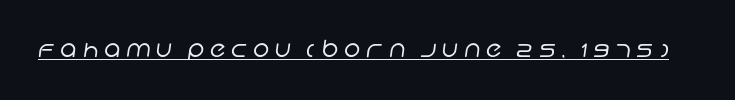
The image shows 23 px text type; set unusually wide letter spacing (+0.25 em), underlined.
